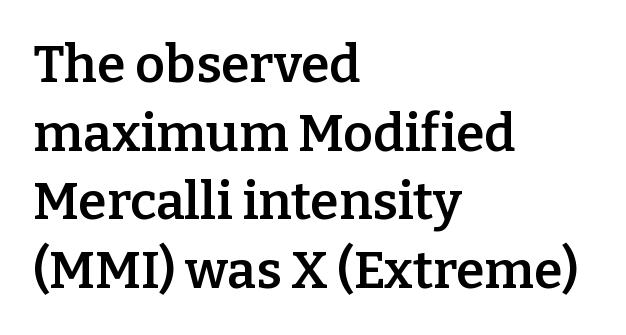
The image shows 52 px semibold serif type, upright; set left-aligned, normal line spacing (1.32x), normal letter spacing, not underlined; low stroke contrast and a medium x-height.
